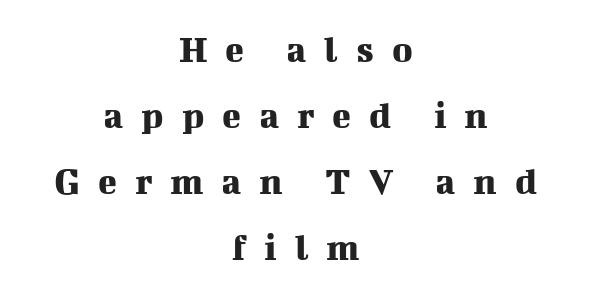
You could not count columns in this text — the font is proportionally spaced. Successive baselines arrive at the customary interval. The paragraph has two soft edges and a firm central axis. The face used here is rendered with a markedly widened letterfit. The font's upright variant was chosen for this text. Anything drawn beneath the words? Only blank space.
